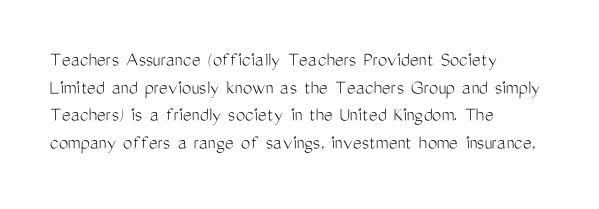
The image shows 21 px text type, upright; set left-aligned, normal line spacing (1.32x), normal letter spacing, not underlined.
